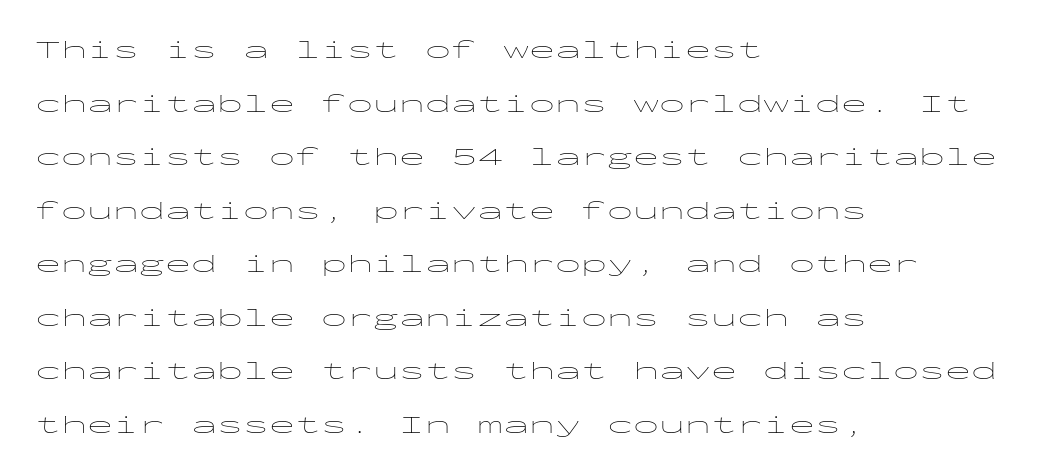
Posture: vertical. Unmarked baselines from the first word to the last. Every row of glyphs begins at an identical x-position on the left. Is there much room between lines? Yes — plenty of vertical air separates them. Stem width sits at or under what a default text font uses. There is no visible air inserted between adjacent glyphs.
